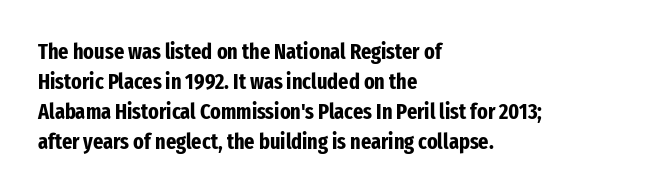
Italic: no, the glyphs are upright roman. Standard letterfit; no display-style spreading of the glyphs. Glance below the letters and you will spot only blank space. Its strokes are broad and dark, the hallmark of bold type.
